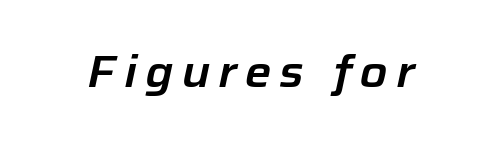
Character widths vary here, with narrow letters taking less room than wide ones. The baseline area is clear. The specimen reads as italic at a glance.
